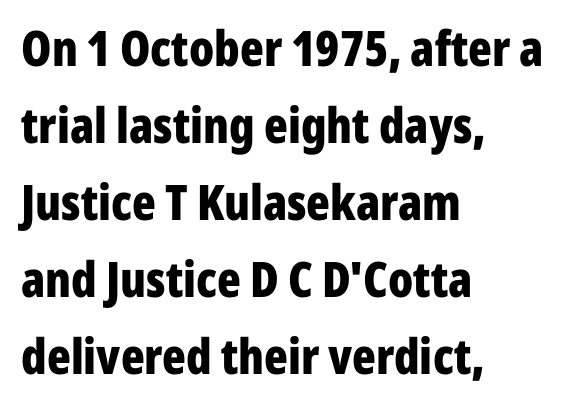
Every character sits straight up, as roman type does. The face used here is rendered with its standard letterfit. Descenders are the only things crossing below the line. Stroke terminals: plain, sans-serif. Character widths vary here, with narrow letters taking less room than wide ones. Heavy-handed strokes throughout: this text is bold.
